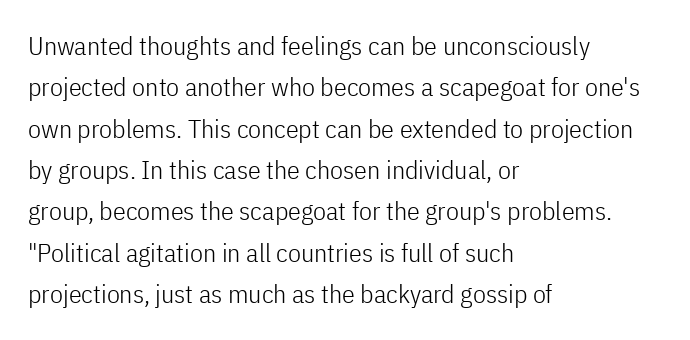
Each stroke keeps to a modest, everyday thickness or less. Whoever set this chose a conventional vertical rhythm. Caption: multi-line text, flush left, ragged right. Underlining? Definitely not there.
